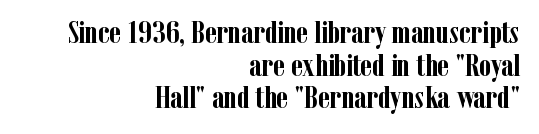
A typesetter would call this leading minimal, almost set solid. Chunky letters — that's bold for sure. Do the characters align in a grid? No, the font is proportional. Rule under the text: the space is simply empty.
